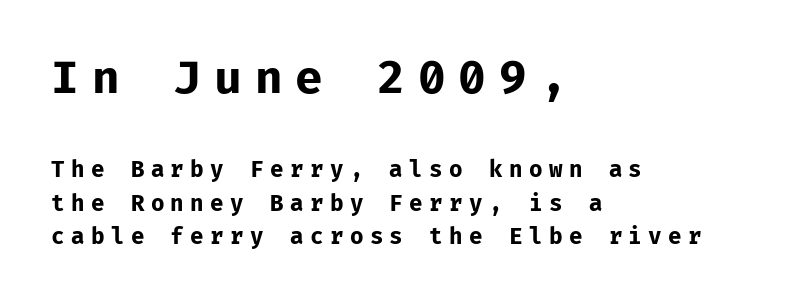
Which margin do the lines hug? The left one — the right edge is uneven. A typesetter would call this heavily tracked-out type. Underlining? Definitely not there. Each new line begins a customary step beneath the previous one. The characters display no serif detailing; their extremities are plain.
